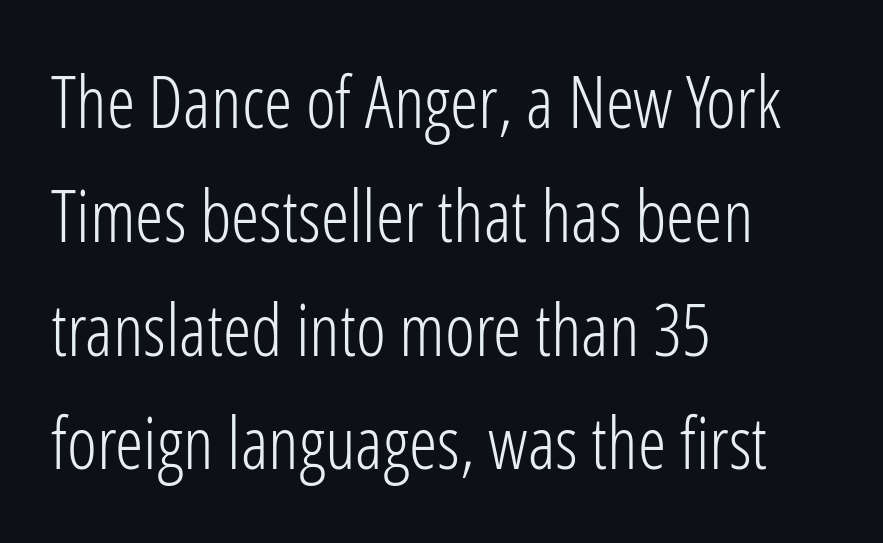
The space between consecutive lines is moderate. Upright lettering throughout. The gaps between neighbouring characters are ordinary and unremarkable. The face used here is proportionally spaced, like ordinary book or web type. Bold? No — there's no thickening of the strokes.
